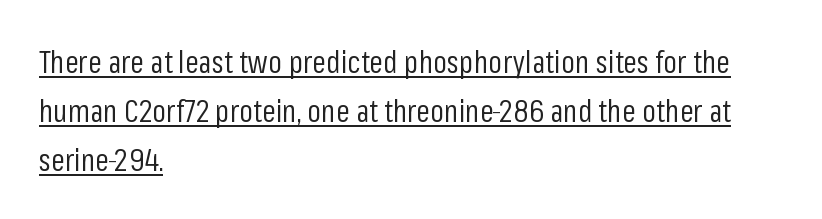
Is this a sans? Yes — the strokes have no serifs. Caption: standard tracking, unaltered. The passage shown is not bold in any degree. Beneath each row of characters lies a ruled line. Leftover space on each line is placed entirely after the last word. The face used here is proportionally spaced, like ordinary book or web type.
